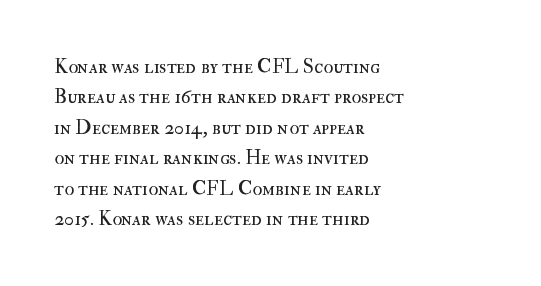
The typesetting does not lean heavy: it is not bold. Words appear dense and cohesive because spacing is normal. Every character sits straight up, as roman type does. What's the leading like? Ordinary, nothing unusual. Glance below the letters and you will spot only blank space.
